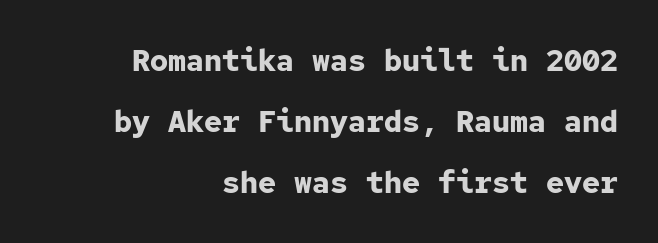
Alignment: flush right. This sample uses a sans-serif face. If you measured baseline to baseline, you'd find a long distance. Nothing unusual about the tracking: characters are spaced as the font intends. Emphasis by weight is at full strength: bold.
